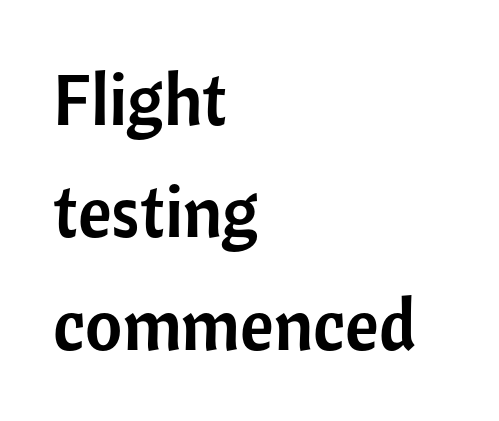
Proportional: the letters do not fall into vertical columns. Each word holds together tightly as a unit, with standard inter-letter gaps. The line-height multiplier appears to be the usual default. The rendering anchors every line to the left-hand side. A typesetter would mark this as roman, not italic.
